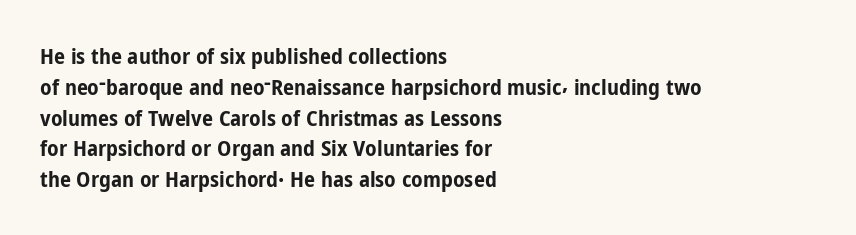
Q: Is the text bold? A: Yes.
Q: Is the text italic (slanted)? A: No, it is upright.
Q: Is the text underlined? A: No.
Q: How is the paragraph aligned? A: Left-aligned.
Q: Is the spacing between letters normal or unusually wide? A: Normal.
Q: Is the spacing between lines tight, normal or loose? A: Normal.
